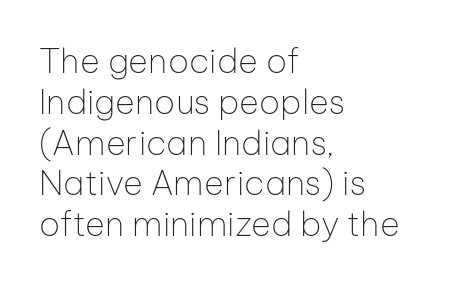
This rendering employs a face without finishing strokes, i.e., a sans-serif. Which margin do the lines hug? The left one — the right edge is uneven. The face looks like a standard text weight, possibly lighter. Ascenders rise straight up at ninety degrees. The face used here is rendered with its standard letterfit.
